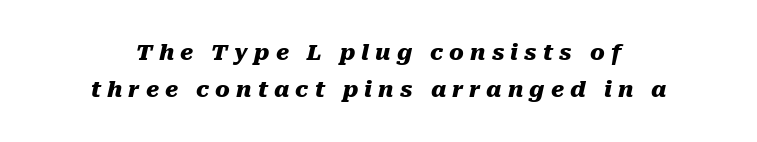
The image shows 22 px bold type, italic (leaning right); set centered, normal line spacing (1.68x), unusually wide letter spacing (+0.28 em), not underlined.
